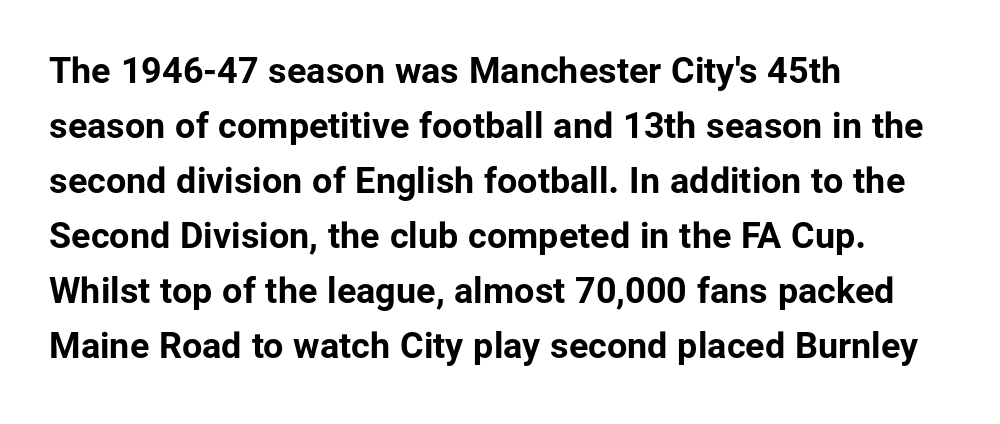
The type sits square on the baseline with zero lean. Does the leading feel generous? No, just average. Typesetter's note: full bold, strokes at maximum text heaviness. Note: no serifs on the glyphs.
